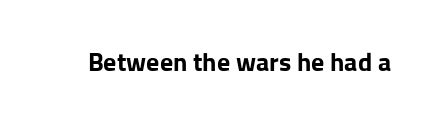
Only glyphs here, with clear space below each row. Rendered with straight, roman letterforms. The glyphs have the mass of a bold cut. Observe the ordinary spacing: letters are neighbours, not strangers.
